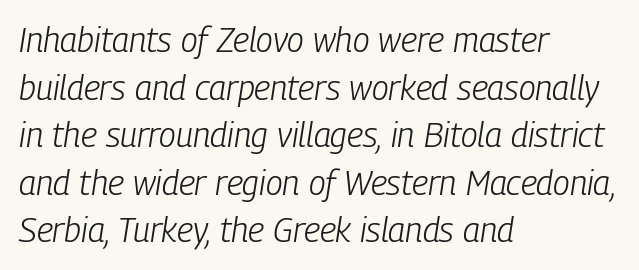
Q: Is the text bold? A: No.
Q: Is the text italic (slanted)? A: Yes, it leans right by about 9 degrees.
Q: Is the text underlined? A: No.
Q: How is the paragraph aligned? A: Left-aligned.
Q: Is the spacing between letters normal or unusually wide? A: Normal.
Q: Is the spacing between lines tight, normal or loose? A: Normal.
Q: Width (condensed, normal, or wide)? A: Condensed.
Q: Stroke contrast? A: Low.
Q: x-height? A: Medium.
Q: Monospaced? A: No.
